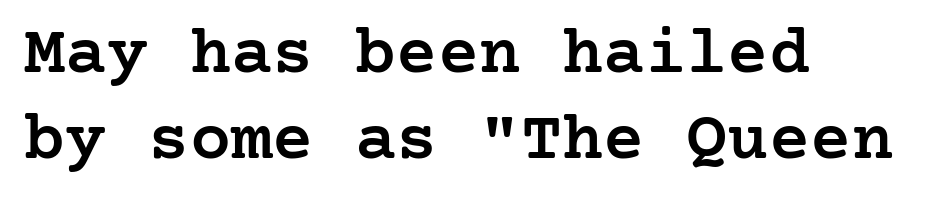
Q: Is the text bold? A: Semi-bold.
Q: Is the text italic (slanted)? A: No, it is upright.
Q: Is the typeface a serif or a sans-serif typeface? A: Serif.
Q: Is the text underlined? A: No.
Q: How is the paragraph aligned? A: Left-aligned.
Q: Is the spacing between letters normal or unusually wide? A: Normal.
Q: Is the spacing between lines tight, normal or loose? A: Normal.
Q: Width (condensed, normal, or wide)? A: Normal.
Q: Stroke contrast? A: Low.
Q: x-height? A: Medium.
